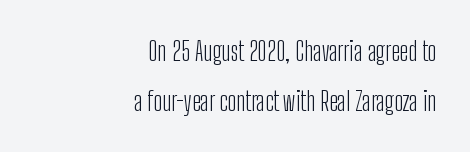
Q: Is the text bold? A: No.
Q: Is the text italic (slanted)? A: No, it is upright.
Q: Is the text underlined? A: No.
Q: How is the paragraph aligned? A: Right-aligned.
Q: Is the spacing between letters normal or unusually wide? A: Normal.
